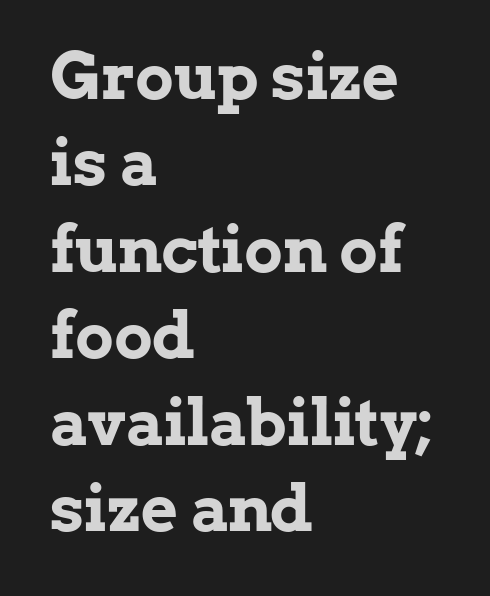
The image shows 64 px bold serif type, upright; set left-aligned, normal line spacing (1.35x), normal letter spacing, not underlined; low stroke contrast and a medium x-height.
